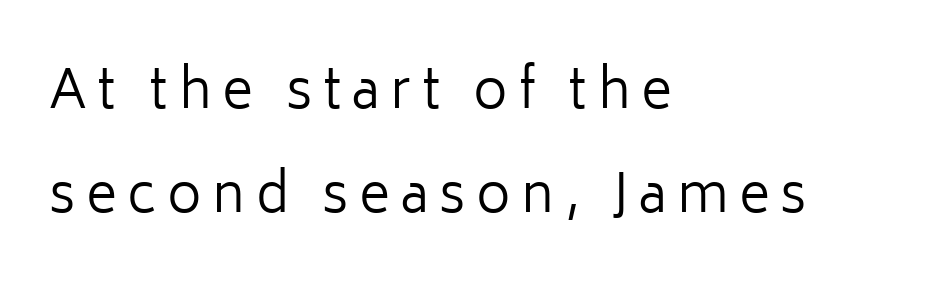
{"serif": "no", "italic": "no", "bold": "no", "weight": "regular", "width": "normal", "stroke_contrast": "low", "x_height": "medium", "monospaced": "no", "underline": "no", "align": "left", "line_spacing": "loose", "line_spacing_ratio": 1.96, "letter_spacing": "wide", "letter_spacing_em": 0.2, "glyph_px": 53}
